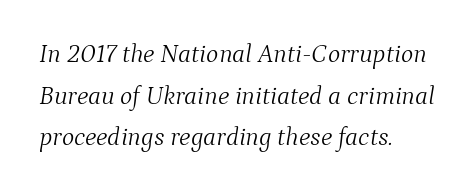
{"italic": "yes", "lean": "right", "slant_degrees": 9, "bold": "no", "underline": "no", "align": "left", "line_spacing": "normal", "line_spacing_ratio": 1.6, "letter_spacing": "normal", "letter_spacing_em": 0.0, "glyph_px": 26}
